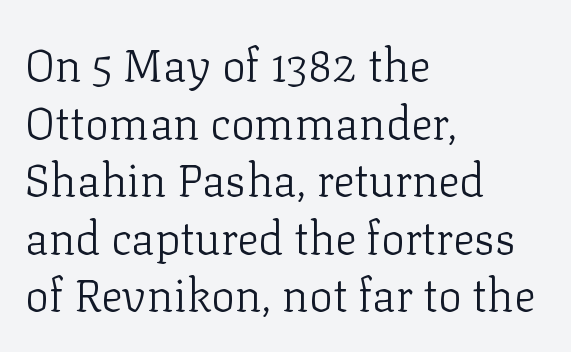
Q: Is the text bold? A: No.
Q: Is the text italic (slanted)? A: No, it is upright.
Q: Is the typeface a serif or a sans-serif typeface? A: Serif.
Q: Is the text underlined? A: No.
Q: How is the paragraph aligned? A: Left-aligned.
Q: Is the spacing between letters normal or unusually wide? A: Normal.
Q: Is the spacing between lines tight, normal or loose? A: Normal.
Q: Width (condensed, normal, or wide)? A: Normal.
Q: Stroke contrast? A: Low.
Q: x-height? A: Medium.
Q: Monospaced? A: No.
